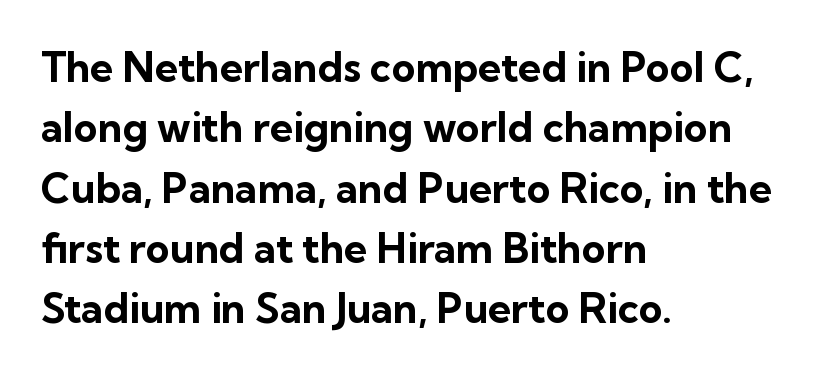
Q: Is the text bold? A: Yes.
Q: Is the text italic (slanted)? A: No, it is upright.
Q: Is the typeface a serif or a sans-serif typeface? A: Sans-serif.
Q: Is the text underlined? A: No.
Q: How is the paragraph aligned? A: Left-aligned.
Q: Is the spacing between letters normal or unusually wide? A: Normal.
Q: Is the spacing between lines tight, normal or loose? A: Normal.
Q: Width (condensed, normal, or wide)? A: Normal.
Q: Stroke contrast? A: Low.
Q: x-height? A: Medium.
Q: Monospaced? A: No.
